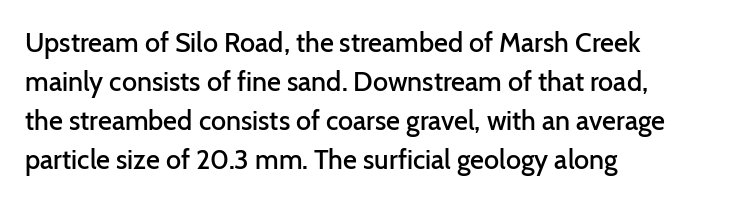
{"italic": "no", "bold": "semi", "underline": "no", "align": "left", "line_spacing": "normal", "line_spacing_ratio": 1.44, "letter_spacing": "normal", "letter_spacing_em": 0.0, "glyph_px": 27}
